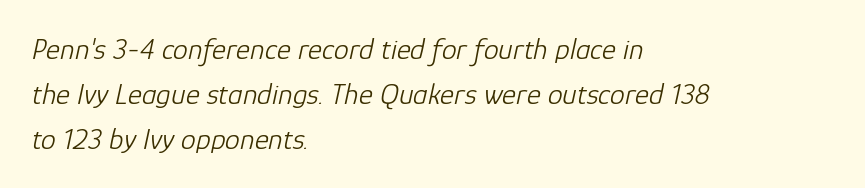
Q: Is the text bold? A: No.
Q: Is the text italic (slanted)? A: Yes, it leans right by about 12 degrees.
Q: Is the text underlined? A: No.
Q: How is the paragraph aligned? A: Left-aligned.
Q: Is the spacing between letters normal or unusually wide? A: Normal.
Q: Is the spacing between lines tight, normal or loose? A: Normal.
Q: Width (condensed, normal, or wide)? A: Normal.
Q: Stroke contrast? A: Low.
Q: x-height? A: Medium.
Q: Monospaced? A: No.
